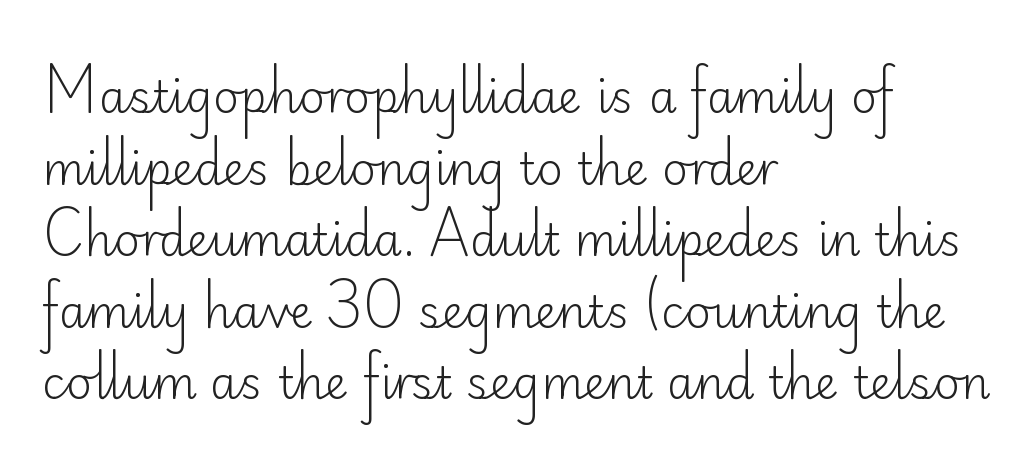
{"serif": "no", "italic": "no", "bold": "no", "weight": "light", "width": "normal", "stroke_contrast": "low", "x_height": "small", "monospaced": "no", "underline": "no", "align": "left", "line_spacing": "normal", "line_spacing_ratio": 1.59, "letter_spacing": "normal", "letter_spacing_em": 0.0, "glyph_px": 45}
